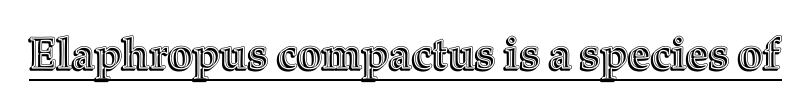
Q: Is the text italic (slanted)? A: No, it is upright.
Q: Is the text underlined? A: Yes.
Q: Is the spacing between letters normal or unusually wide? A: Normal.
Q: Width (condensed, normal, or wide)? A: Normal.
Q: x-height? A: Medium.
Q: Monospaced? A: No.
